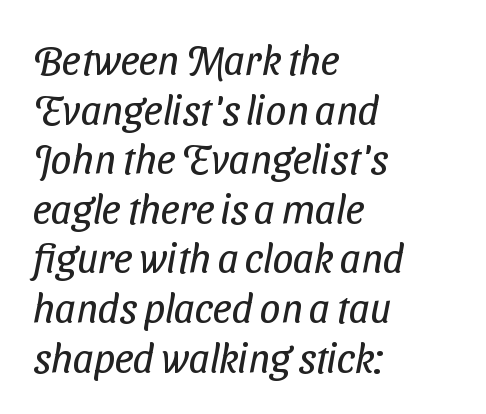
Q: Is the text bold? A: No.
Q: Is the typeface a serif or a sans-serif typeface? A: Sans-serif.
Q: Is the text underlined? A: No.
Q: How is the paragraph aligned? A: Left-aligned.
Q: Is the spacing between letters normal or unusually wide? A: Normal.
Q: Width (condensed, normal, or wide)? A: Condensed.
Q: Stroke contrast? A: Low.
Q: x-height? A: Medium.
Q: Monospaced? A: No.
